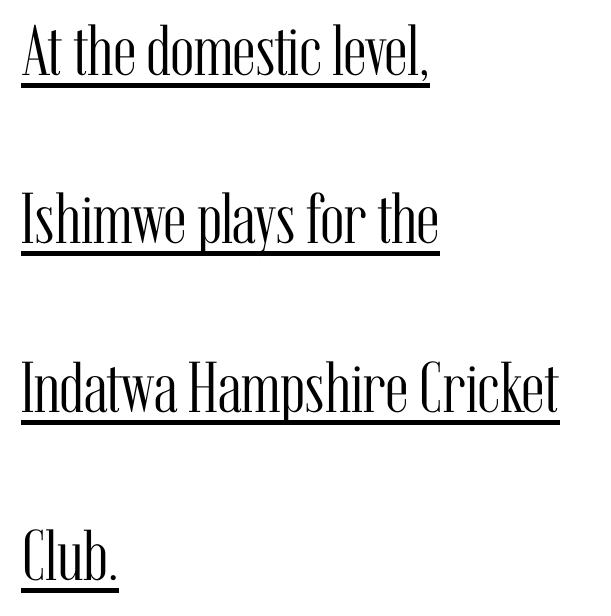
The image shows 72 px light, condensed serif type, upright; set left-aligned, loose line spacing (2.34x), normal letter spacing, underlined; medium stroke contrast and a medium x-height.
